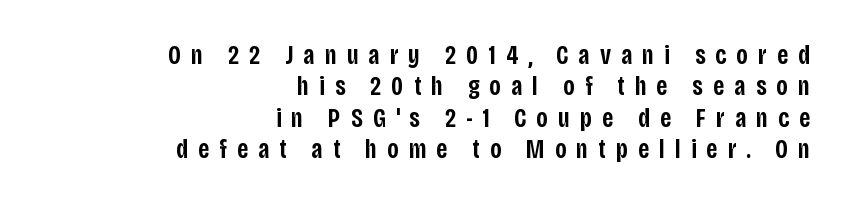
The image shows 27 px text type, upright; set right-aligned, line spacing 1.16x, unusually wide letter spacing (+0.37 em), not underlined.
